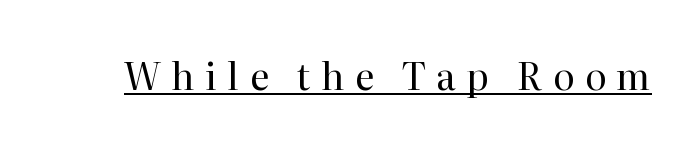
To sum up the face: it has serifs. Underlining? Definitely there. The strokes are not fattened; the text isn't bold. Italic? Not at all — the glyphs are vertical. Looks like regular typesetting: each glyph gets only the width it needs. Substantial extra tracking has been applied to these lines.
